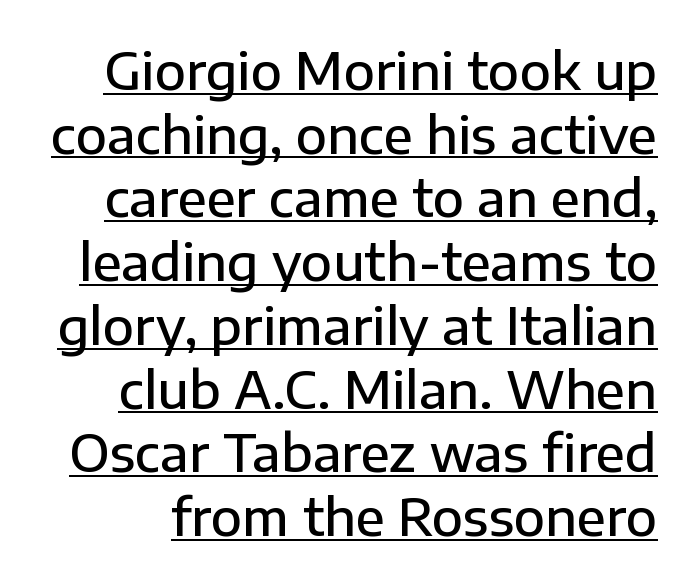
Q: Is the text bold? A: Semi-bold.
Q: Is the text italic (slanted)? A: No, it is upright.
Q: Is the typeface a serif or a sans-serif typeface? A: Sans-serif.
Q: Is the text underlined? A: Yes.
Q: Is the spacing between letters normal or unusually wide? A: Normal.
Q: Is the spacing between lines tight, normal or loose? A: Normal.
Q: Width (condensed, normal, or wide)? A: Normal.
Q: Stroke contrast? A: Low.
Q: x-height? A: Medium.
Q: Monospaced? A: No.
